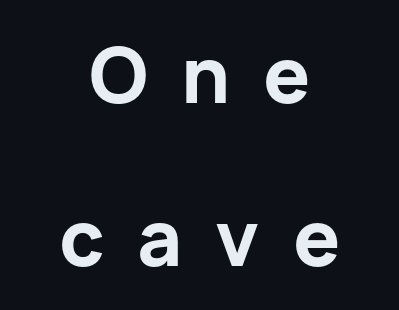
The image shows 78 px bold sans-serif type, upright; set centered, loose line spacing (2.09x), unusually wide letter spacing (+0.42 em), not underlined; low stroke contrast and a medium x-height.
